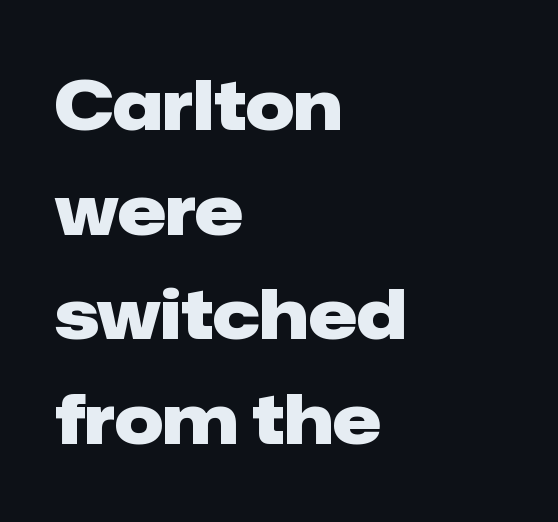
Anything drawn beneath the words? Only blank space. Do the characters align in a grid? No, the font is proportional. Its strokes are broad and dark, the hallmark of bold type. These lines stack with their left ends in a neat column. Observe the ordinary spacing: letters are neighbours, not strangers.
